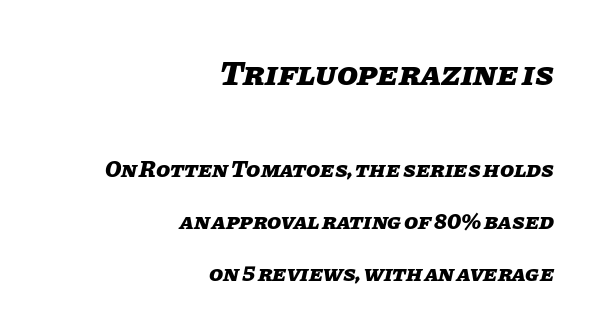
Typesetter's note: full bold, strokes at maximum text heaviness. Visually the block forms a straight wall on the right and a jagged coastline on the left. Character size in the leading block exceeds that of the trailing block. The specimen omits any rule beneath the text block's lines.
